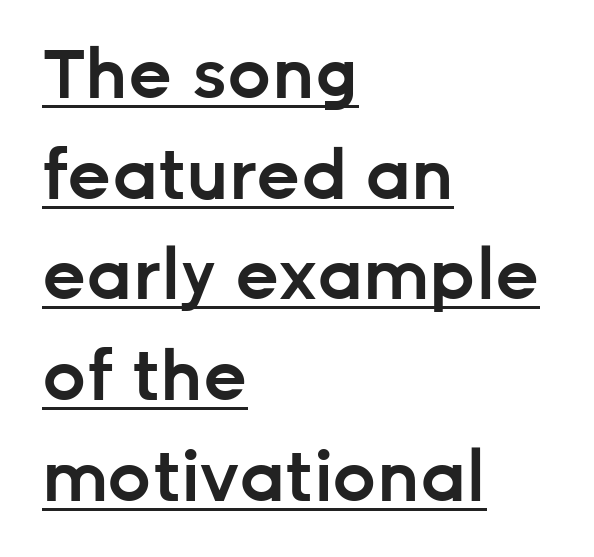
{"serif": "no", "italic": "no", "bold": "semi", "weight": "semibold", "width": "normal", "stroke_contrast": "low", "x_height": "medium", "monospaced": "no", "underline": "yes", "align": "left", "line_spacing": "normal", "line_spacing_ratio": 1.46, "letter_spacing": "normal", "letter_spacing_em": 0.0, "glyph_px": 69}
